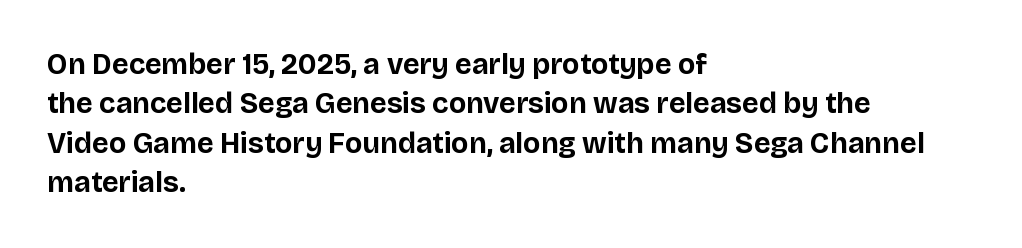
The image shows 29 px bold sans-serif type, upright; set left-aligned, normal line spacing (1.36x), normal letter spacing, not underlined; low stroke contrast and a large x-height.
